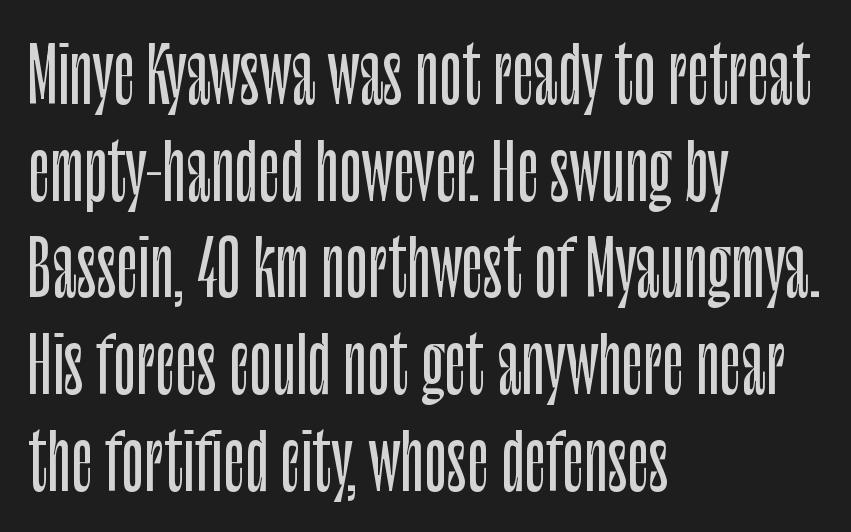
The image shows 75 px condensed sans-serif type, upright; set left-aligned, normal line spacing (1.29x), normal letter spacing, not underlined; low stroke contrast and a large x-height.
